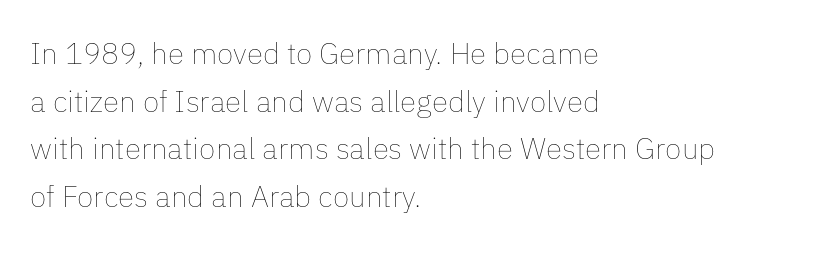
Q: Is the text bold? A: No.
Q: Is the text italic (slanted)? A: No, it is upright.
Q: Is the text underlined? A: No.
Q: How is the paragraph aligned? A: Left-aligned.
Q: Is the spacing between letters normal or unusually wide? A: Normal.
Q: Is the spacing between lines tight, normal or loose? A: Normal.
Q: Width (condensed, normal, or wide)? A: Normal.
Q: Stroke contrast? A: Low.
Q: x-height? A: Medium.
Q: Monospaced? A: No.
